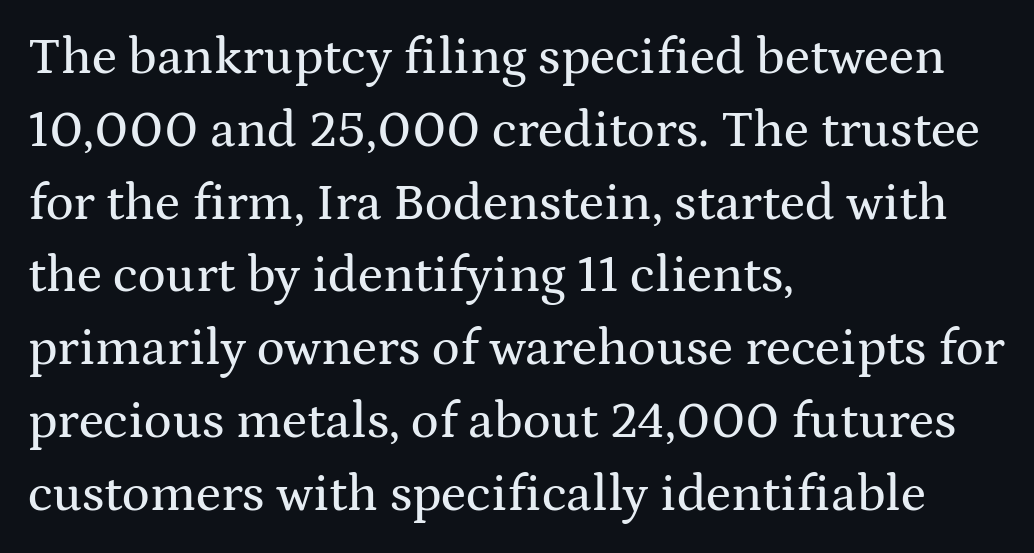
The image shows 52 px wide serif type, upright; set left-aligned, normal line spacing (1.4x), normal letter spacing, not underlined; medium stroke contrast and a medium x-height.
